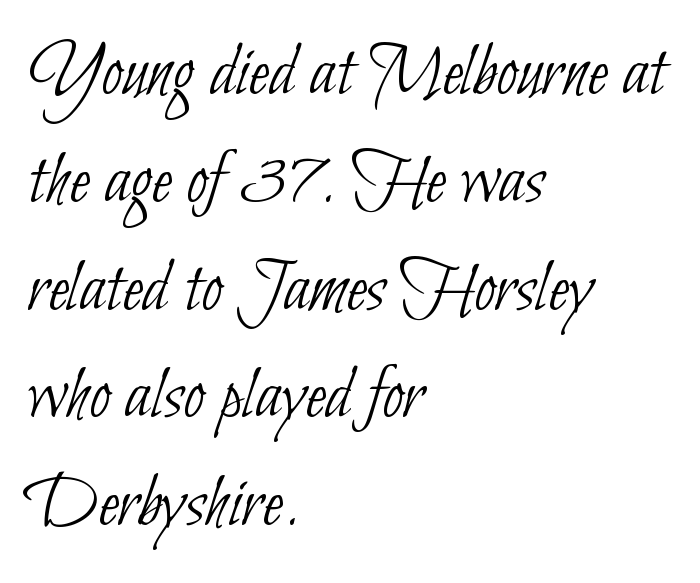
{"serif": "no", "bold": "no", "weight": "thin", "width": "condensed", "stroke_contrast": "low", "x_height": "small", "monospaced": "no", "underline": "no", "align": "left", "line_spacing": "normal", "line_spacing_ratio": 1.4, "letter_spacing": "normal", "letter_spacing_em": 0.0, "glyph_px": 77}
